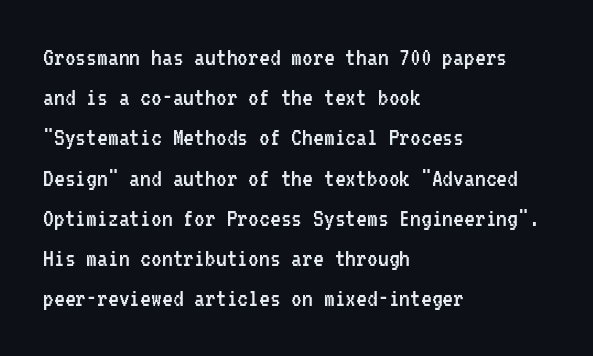
{"italic": "no", "bold": "no", "underline": "no", "align": "left", "line_spacing": "normal", "line_spacing_ratio": 1.49, "letter_spacing": "normal", "letter_spacing_em": 0.0, "glyph_px": 27}
